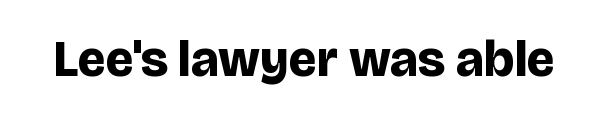
The image shows 51 px bold sans-serif type, upright; set normal letter spacing, not underlined; low stroke contrast and a large x-height.
